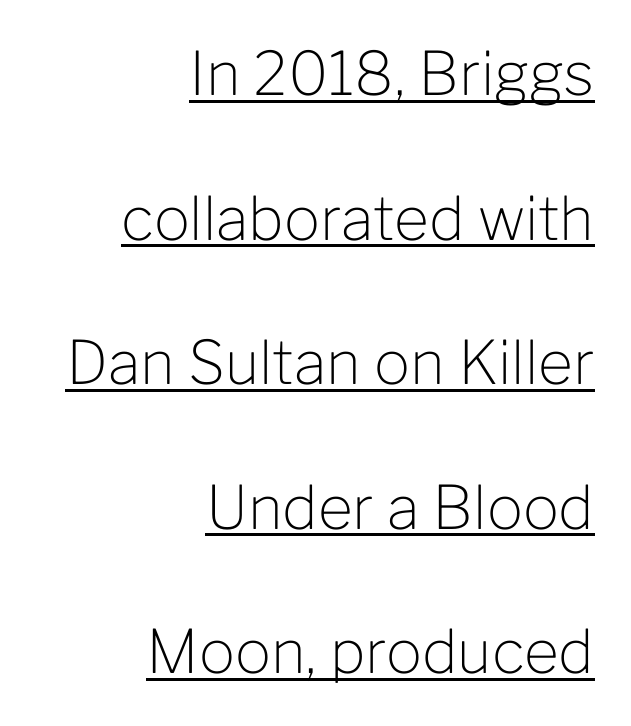
Q: Is the text bold? A: No.
Q: Is the text italic (slanted)? A: No, it is upright.
Q: Is the typeface a serif or a sans-serif typeface? A: Sans-serif.
Q: Is the text underlined? A: Yes.
Q: How is the paragraph aligned? A: Right-aligned.
Q: Is the spacing between letters normal or unusually wide? A: Normal.
Q: Is the spacing between lines tight, normal or loose? A: Loose.
Q: Width (condensed, normal, or wide)? A: Normal.
Q: Stroke contrast? A: Low.
Q: x-height? A: Medium.
Q: Monospaced? A: No.
